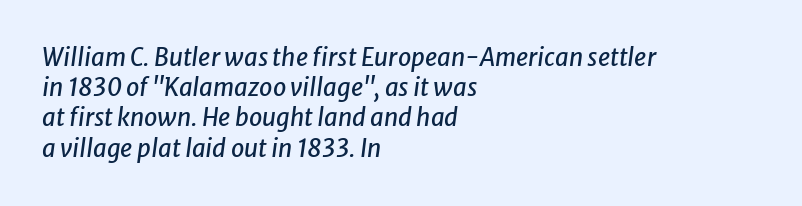
Q: Is the text italic (slanted)? A: Yes, it leans right by about 8 degrees.
Q: Is the text underlined? A: No.
Q: How is the paragraph aligned? A: Left-aligned.
Q: Is the spacing between letters normal or unusually wide? A: Normal.
Q: Is the spacing between lines tight, normal or loose? A: Normal.
